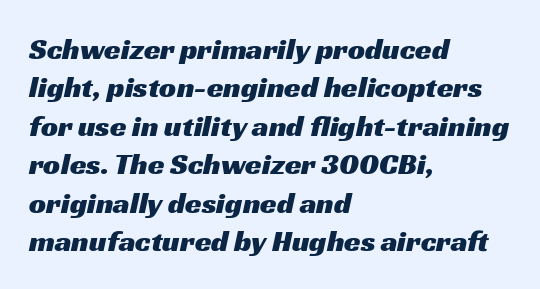
The image shows 30 px wide sans-serif type; set left-aligned, normal line spacing (1.28x), normal letter spacing, not underlined; medium stroke contrast and a medium x-height.
